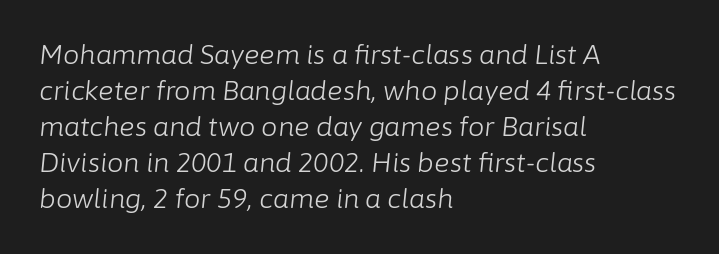
{"italic": "yes", "lean": "right", "slant_degrees": 6, "bold": "no", "underline": "no", "align": "left", "line_spacing": "normal", "line_spacing_ratio": 1.38, "letter_spacing": "normal", "letter_spacing_em": 0.0, "glyph_px": 26}
